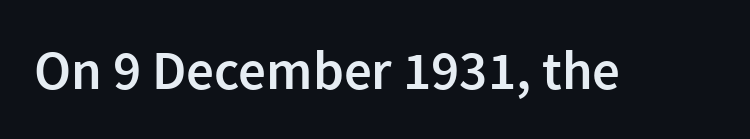
Vertical strokes here are truly vertical. Does the type have serifs? No, each stem ends abruptly. The letterforms sit shoulder to shoulder at normal distance. The foot of each line stays bare and open. Varying glyph widths throughout — classic text-font behaviour.
